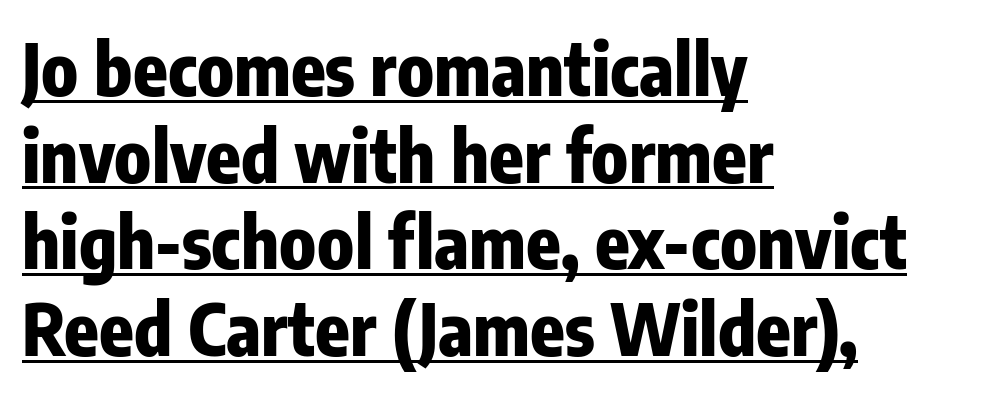
Think of a printed novel: that variable character pitch is what you see here. The lines in this sample share a left origin and differ only in where they stop. Posture: vertical. You can tell from the bare stems that sans-serif type was used. Underlined type. You could call the tracking neutral — neither tight nor loose.
